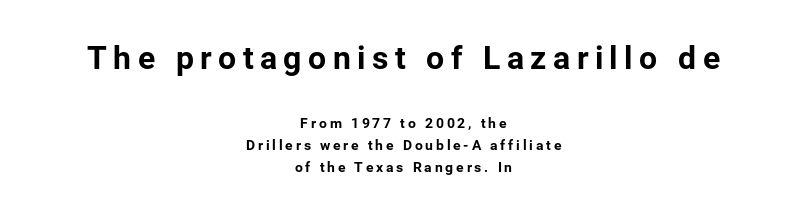
Is there any slant? The stems are plumb. Caption: bold face, heavy strokes. Does the leading feel generous? No, just average. Every row of glyphs is offset so its center matches the block's center.
